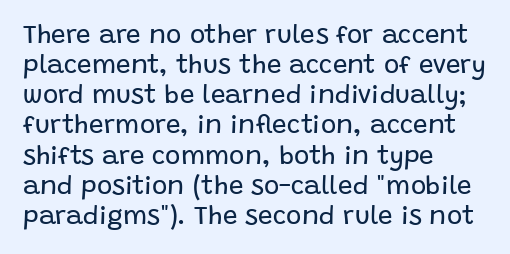
The rendering keeps characters at their native spacing. Notice how the passage keeps a crisp vertical edge on the left only. Weight: regular or lighter. A roman cut, with each character standing at attention.
